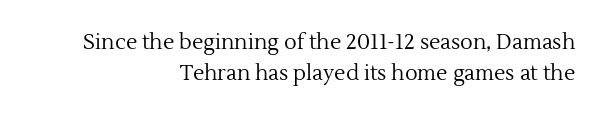
The image shows 21 px text type, upright; set right-aligned, normal line spacing (1.5x), normal letter spacing, not underlined.
